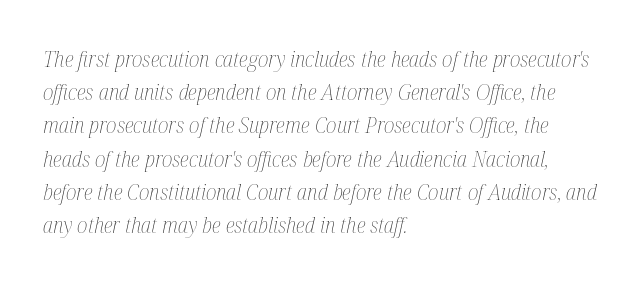
Q: Is the text bold? A: No.
Q: Is the text italic (slanted)? A: Yes, it leans right by about 12 degrees.
Q: Is the text underlined? A: No.
Q: How is the paragraph aligned? A: Left-aligned.
Q: Is the spacing between letters normal or unusually wide? A: Normal.
Q: Is the spacing between lines tight, normal or loose? A: Normal.
